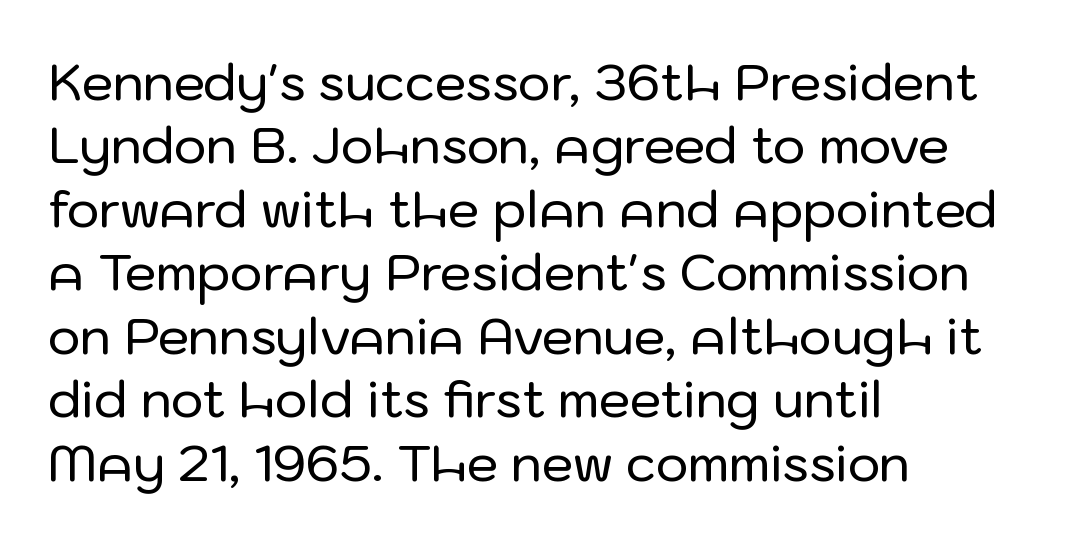
Q: Is the text italic (slanted)? A: No, it is upright.
Q: Is the typeface a serif or a sans-serif typeface? A: Sans-serif.
Q: Is the text underlined? A: No.
Q: How is the paragraph aligned? A: Left-aligned.
Q: Is the spacing between letters normal or unusually wide? A: Normal.
Q: Is the spacing between lines tight, normal or loose? A: Normal.
Q: Width (condensed, normal, or wide)? A: Normal.
Q: Stroke contrast? A: Low.
Q: x-height? A: Medium.
Q: Monospaced? A: No.
